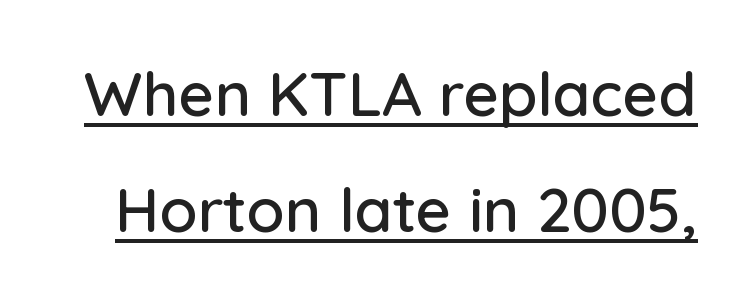
Q: Is the text italic (slanted)? A: No, it is upright.
Q: Is the typeface a serif or a sans-serif typeface? A: Sans-serif.
Q: Is the text underlined? A: Yes.
Q: Is the spacing between letters normal or unusually wide? A: Normal.
Q: Width (condensed, normal, or wide)? A: Normal.
Q: Stroke contrast? A: Low.
Q: x-height? A: Medium.
Q: Monospaced? A: No.
